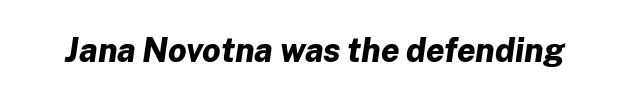
{"italic": "yes", "lean": "right", "slant_degrees": 8, "bold": "yes", "weight": "bold", "width": "normal", "stroke_contrast": "low", "x_height": "medium", "monospaced": "no", "underline": "no", "letter_spacing": "normal", "letter_spacing_em": 0.0, "glyph_px": 33}
